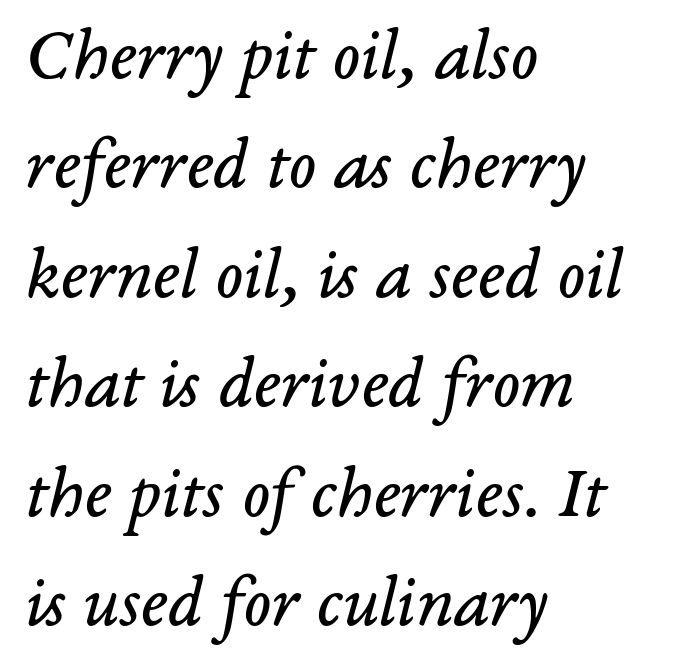
{"serif": "yes", "italic": "yes", "lean": "right", "slant_degrees": 14, "bold": "no", "weight": "regular", "width": "normal", "stroke_contrast": "low", "x_height": "medium", "monospaced": "no", "underline": "no", "align": "left", "line_spacing": "normal", "line_spacing_ratio": 1.5, "letter_spacing": "normal", "letter_spacing_em": 0.0, "glyph_px": 73}
